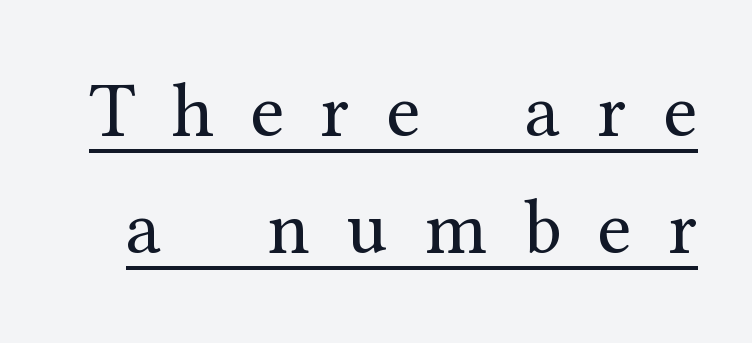
Q: Is the text bold? A: No.
Q: Is the text italic (slanted)? A: No, it is upright.
Q: Is the typeface a serif or a sans-serif typeface? A: Serif.
Q: Is the text underlined? A: Yes.
Q: Is the spacing between letters normal or unusually wide? A: Unusually wide.
Q: Is the spacing between lines tight, normal or loose? A: Normal.
Q: Width (condensed, normal, or wide)? A: Normal.
Q: Stroke contrast? A: Medium.
Q: x-height? A: Medium.
Q: Monospaced? A: No.
